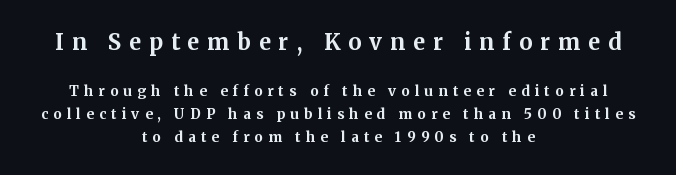
{"italic": "no", "bold": "yes", "underline": "no", "align": "center", "line_spacing": "normal", "line_spacing_ratio": 1.65, "letter_spacing": "wide", "letter_spacing_em": 0.37, "larger_block": "first", "size_ratio": 1.57, "glyph_px": 22}
